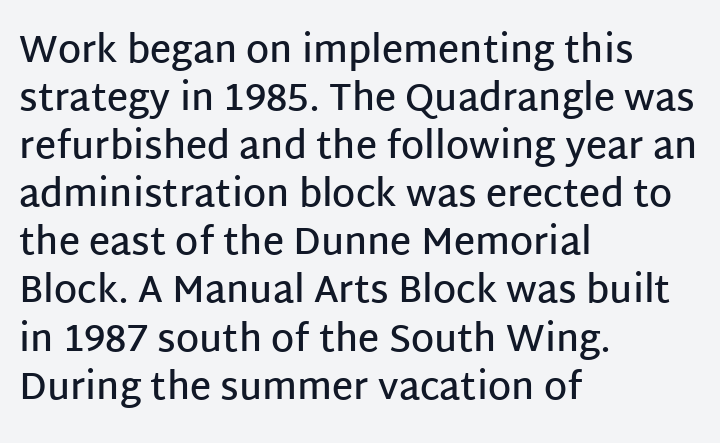
Q: Is the text bold? A: Semi-bold.
Q: Is the text italic (slanted)? A: No, it is upright.
Q: Is the typeface a serif or a sans-serif typeface? A: Sans-serif.
Q: Is the text underlined? A: No.
Q: How is the paragraph aligned? A: Left-aligned.
Q: Is the spacing between letters normal or unusually wide? A: Normal.
Q: Is the spacing between lines tight, normal or loose? A: Normal.
Q: Width (condensed, normal, or wide)? A: Normal.
Q: Stroke contrast? A: Low.
Q: x-height? A: Large.
Q: Monospaced? A: No.
